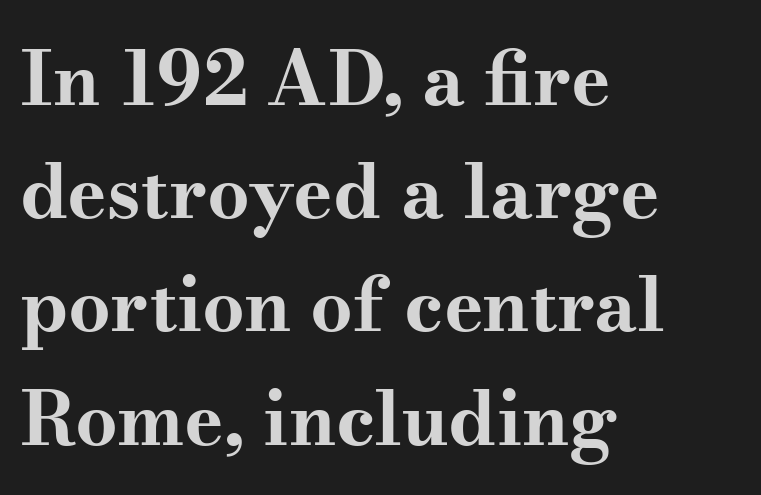
The line texture is even and compact thanks to regular tracking. These lines sit exactly where default settings would place them. Characters remain perfectly vertical along every line. These lines are composed in type with serifs. The lines are quadded left.
